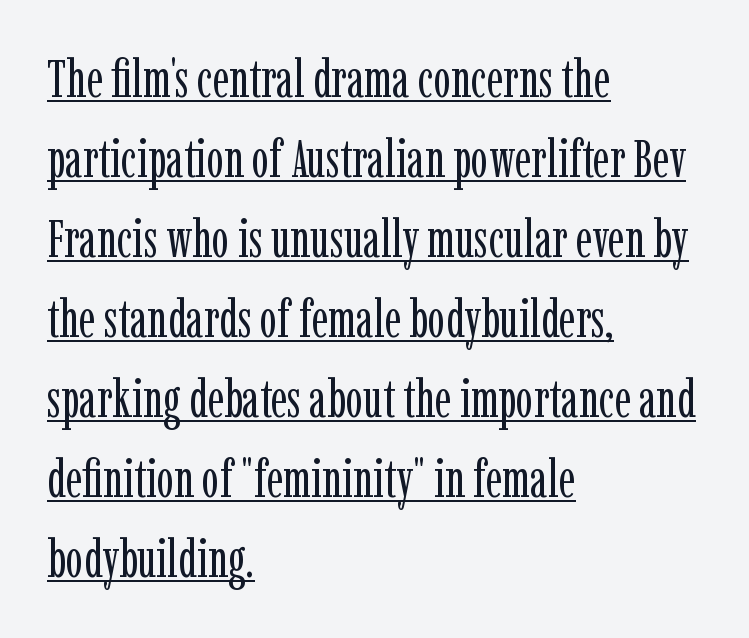
{"serif": "yes", "italic": "no", "bold": "no", "weight": "regular", "width": "condensed", "stroke_contrast": "low", "x_height": "medium", "monospaced": "no", "underline": "yes", "align": "left", "line_spacing": "normal", "line_spacing_ratio": 1.54, "letter_spacing": "normal", "letter_spacing_em": 0.0, "glyph_px": 52}
